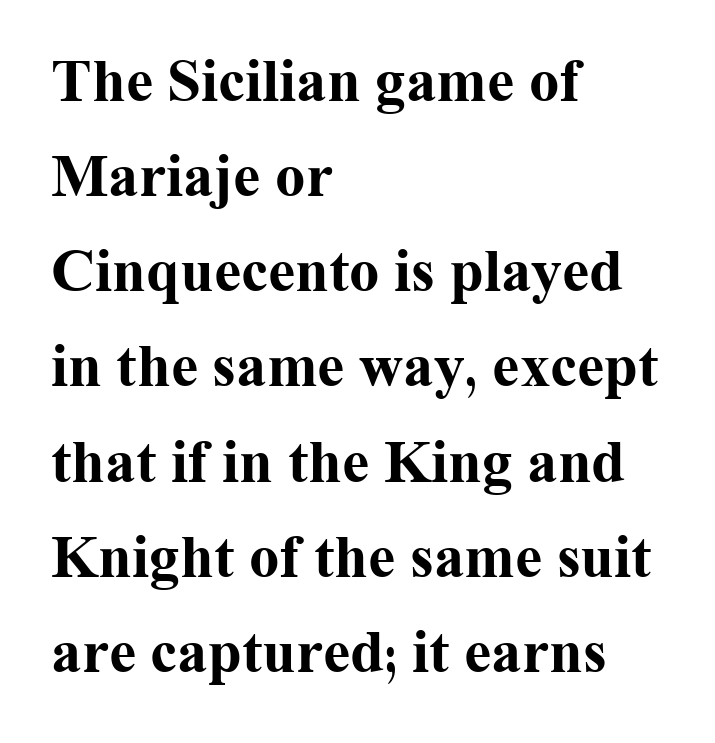
Underlining? Definitely not there. The face used here is rendered with its standard letterfit. These lines stack with their left ends in a neat column. The rendering uses natural spacing where letterforms have individual widths. Notice how thick the strokes are: this is what a full bold looks like.
